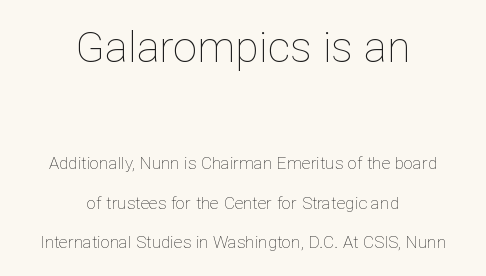
{"italic": "no", "bold": "no", "weight": "thin", "width": "normal", "stroke_contrast": "low", "x_height": "medium", "monospaced": "no", "underline": "no", "align": "center", "line_spacing": "loose", "line_spacing_ratio": 2.32, "letter_spacing": "normal", "letter_spacing_em": 0.0, "larger_block": "first", "size_ratio": 2.53, "glyph_px": 43}
